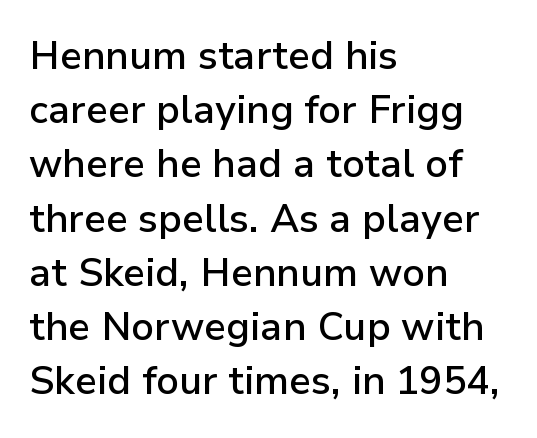
The image shows 39 px semibold sans-serif type, upright; set left-aligned, normal line spacing (1.39x), normal letter spacing, not underlined; low stroke contrast and a medium x-height.
